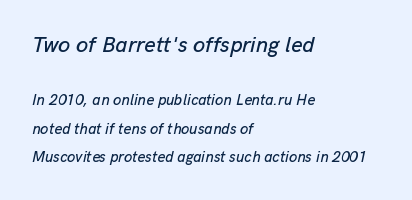
What stands out about the letter spacing? Nothing — it is the standard amount. The lines in this sample share a left origin and differ only in where they stop. Descender tails drop into unmarked territory. The passage shown stacks its lines with a broad gap.
